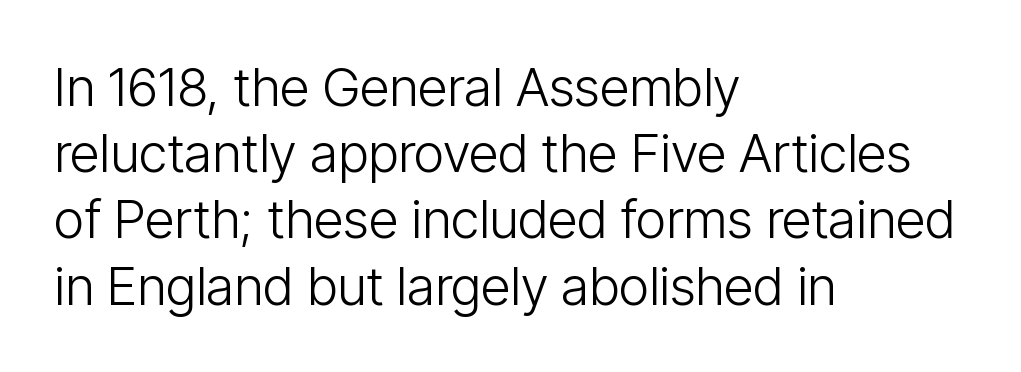
{"serif": "no", "italic": "no", "bold": "no", "weight": "light", "width": "condensed", "stroke_contrast": "low", "x_height": "medium", "monospaced": "no", "underline": "no", "align": "left", "line_spacing": "normal", "line_spacing_ratio": 1.25, "letter_spacing": "normal", "letter_spacing_em": 0.0, "glyph_px": 53}
